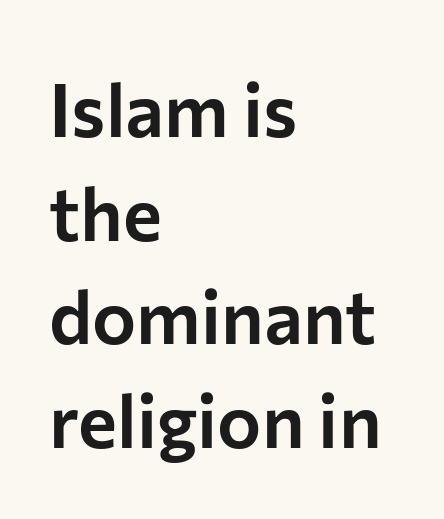
The image shows 74 px sans-serif type, upright; set left-aligned, normal line spacing (1.4x), normal letter spacing, not underlined; low stroke contrast and a medium x-height.
